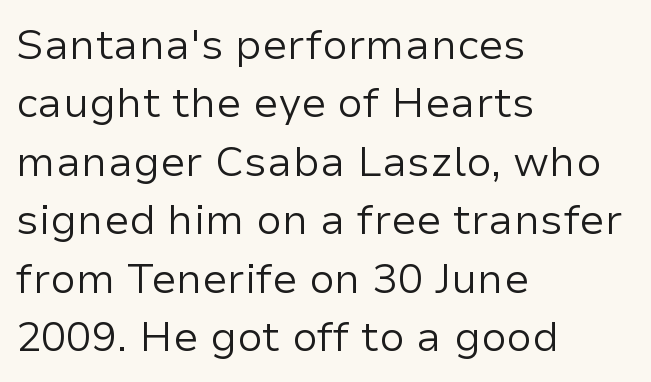
Q: Is the text bold? A: No.
Q: Is the text italic (slanted)? A: No, it is upright.
Q: Is the typeface a serif or a sans-serif typeface? A: Sans-serif.
Q: Is the text underlined? A: No.
Q: How is the paragraph aligned? A: Left-aligned.
Q: Is the spacing between letters normal or unusually wide? A: Normal.
Q: Is the spacing between lines tight, normal or loose? A: Normal.
Q: Width (condensed, normal, or wide)? A: Normal.
Q: Stroke contrast? A: Low.
Q: x-height? A: Medium.
Q: Monospaced? A: No.
